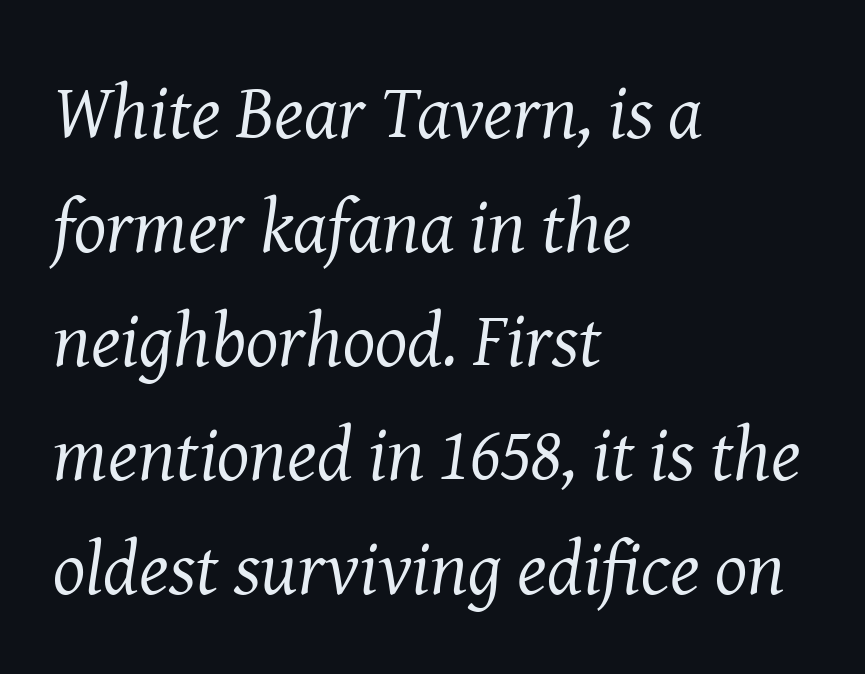
The image shows 76 px regular-weight serif type, italic (leaning right); set left-aligned, normal line spacing (1.5x), normal letter spacing, not underlined; medium stroke contrast and a medium x-height.
